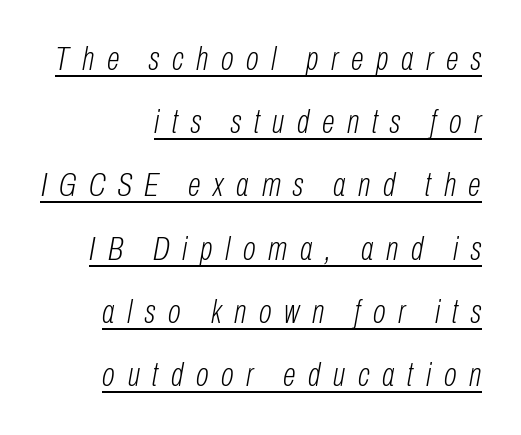
{"italic": "yes", "lean": "right", "slant_degrees": 10, "bold": "no", "weight": "light", "width": "condensed", "stroke_contrast": "low", "x_height": "medium", "monospaced": "no", "underline": "yes", "align": "right", "line_spacing_ratio": 1.86, "letter_spacing": "wide", "letter_spacing_em": 0.37, "glyph_px": 34}
